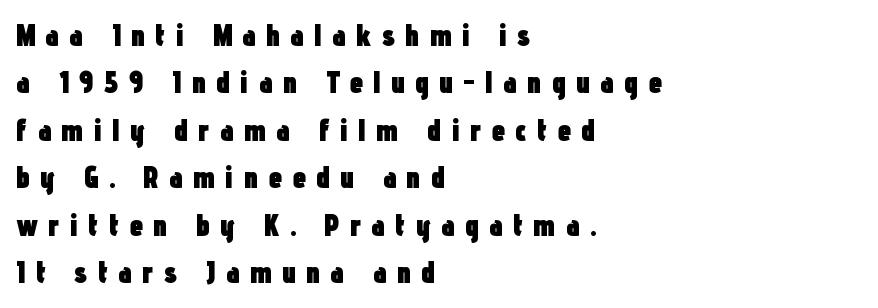
{"serif": "no", "italic": "no", "bold": "yes", "weight": "heavy", "width": "condensed", "stroke_contrast": "low", "x_height": "medium", "monospaced": "no", "underline": "no", "align": "left", "line_spacing": "normal", "line_spacing_ratio": 1.53, "letter_spacing": "wide", "letter_spacing_em": 0.32, "glyph_px": 31}
